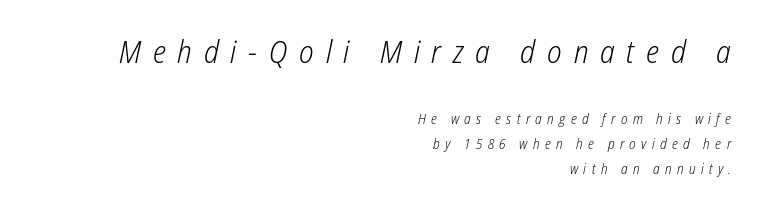
Line ends are locked; line starts wander. The passage shown has open, widely tracked lettering throughout. Do the characters align in a grid? No, the font is proportional. Each row of text sits above clean, open space. It's the slanting kind of type. Stroke thickness stays within the range of a standard reading face or lighter.
